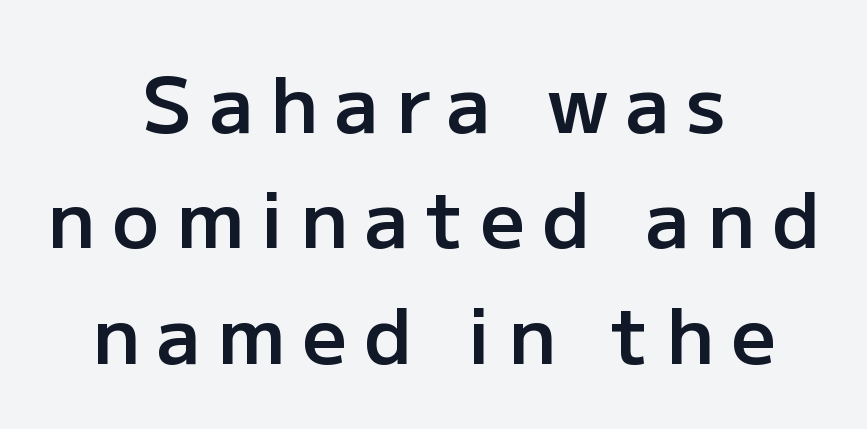
The image shows 78 px semibold sans-serif type, upright; set centered, normal line spacing (1.48x), unusually wide letter spacing (+0.22 em), not underlined; low stroke contrast and a medium x-height.
